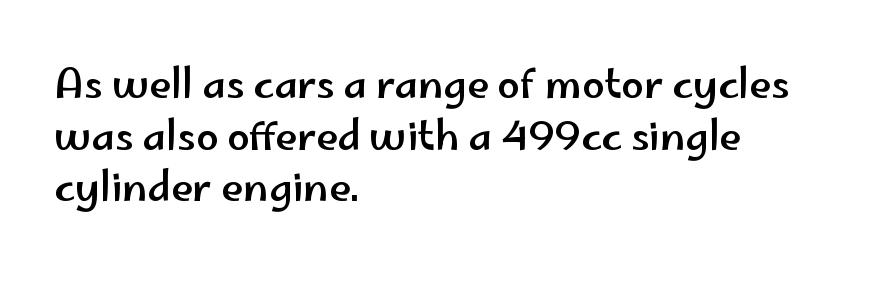
Q: Is the text italic (slanted)? A: No, it is upright.
Q: Is the typeface a serif or a sans-serif typeface? A: Sans-serif.
Q: Is the text underlined? A: No.
Q: How is the paragraph aligned? A: Left-aligned.
Q: Is the spacing between letters normal or unusually wide? A: Normal.
Q: Is the spacing between lines tight, normal or loose? A: Normal.
Q: Width (condensed, normal, or wide)? A: Wide.
Q: Stroke contrast? A: Low.
Q: x-height? A: Small.
Q: Monospaced? A: No.
